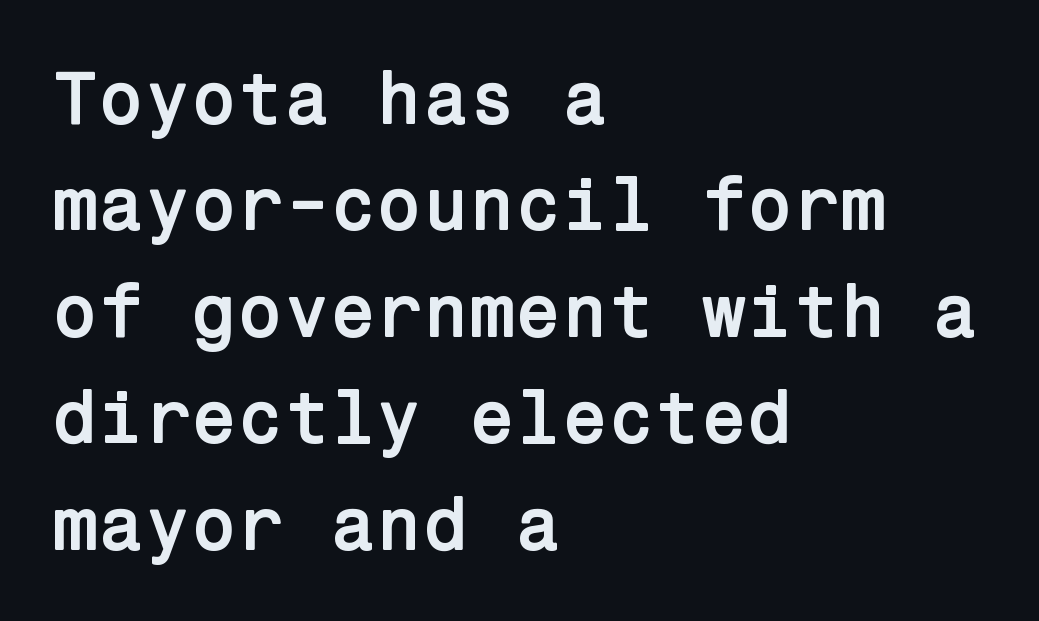
{"serif": "no", "italic": "no", "bold": "yes", "weight": "semibold", "width": "normal", "stroke_contrast": "low", "x_height": "medium", "underline": "no", "align": "left", "line_spacing": "normal", "line_spacing_ratio": 1.42, "letter_spacing": "normal", "letter_spacing_em": 0.0, "glyph_px": 75}
